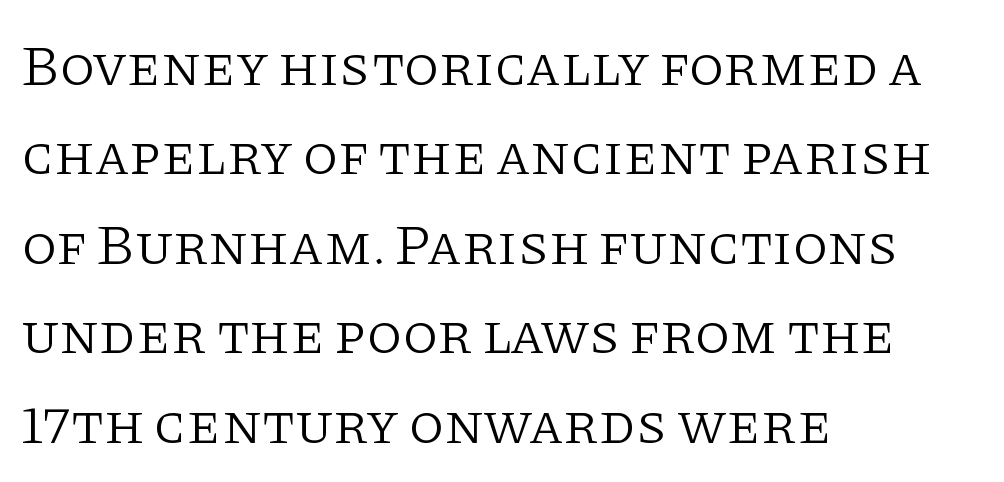
The image shows 57 px light serif type, upright; set left-aligned, normal line spacing (1.57x), normal letter spacing, not underlined; low stroke contrast and a large x-height.
